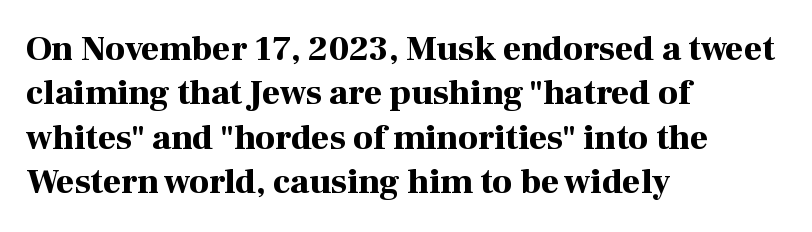
{"serif": "yes", "italic": "no", "bold": "yes", "weight": "bold", "width": "normal", "stroke_contrast": "high", "x_height": "medium", "monospaced": "no", "underline": "no", "align": "left", "line_spacing": "normal", "line_spacing_ratio": 1.27, "letter_spacing": "normal", "letter_spacing_em": 0.0, "glyph_px": 35}
